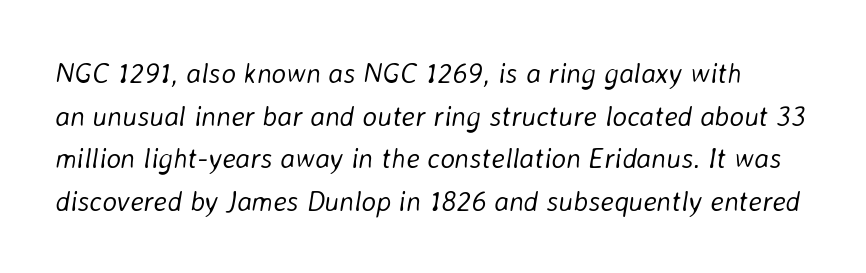
{"italic": "yes", "lean": "right", "slant_degrees": 8, "bold": "no", "weight": "light", "width": "normal", "stroke_contrast": "low", "x_height": "medium", "monospaced": "no", "underline": "no", "line_spacing": "normal", "line_spacing_ratio": 1.52, "letter_spacing": "normal", "letter_spacing_em": 0.0, "glyph_px": 28}
